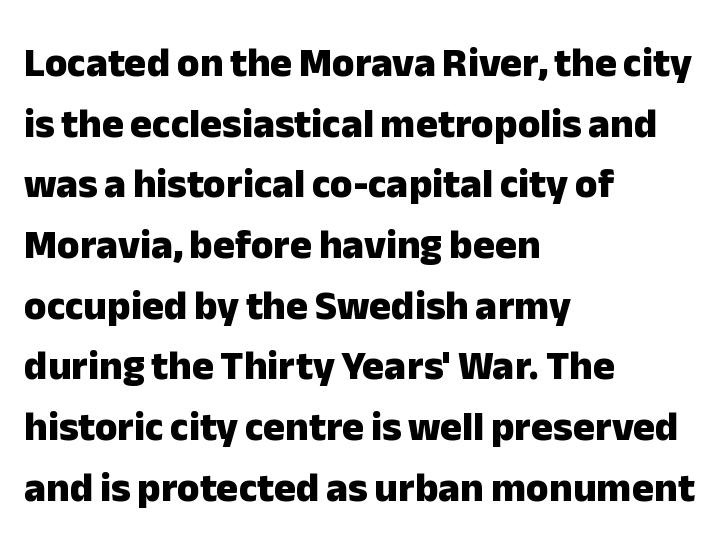
The rendering uses a bold face; every stroke is thick and dark. Proportional: the letters do not fall into vertical columns. The tracking reads as untouched default to a designer's eye. Compared with a centered layout, this one pins lines to the left instead. Serifs: no, the terminals of the letterforms are clean.
